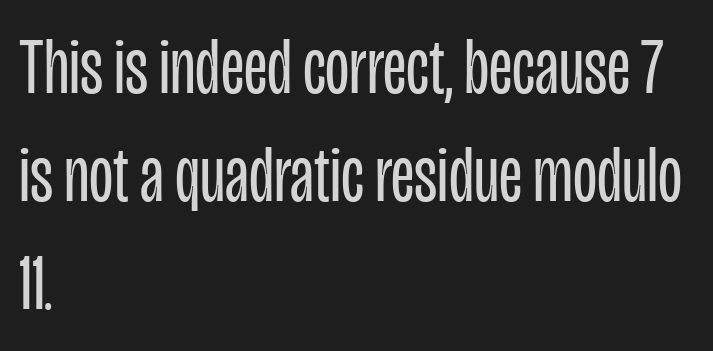
{"serif": "no", "italic": "no", "bold": "no", "weight": "regular", "width": "condensed", "stroke_contrast": "low", "x_height": "large", "monospaced": "no", "underline": "no", "align": "left", "line_spacing": "normal", "line_spacing_ratio": 1.37, "letter_spacing": "normal", "letter_spacing_em": 0.0, "glyph_px": 79}
